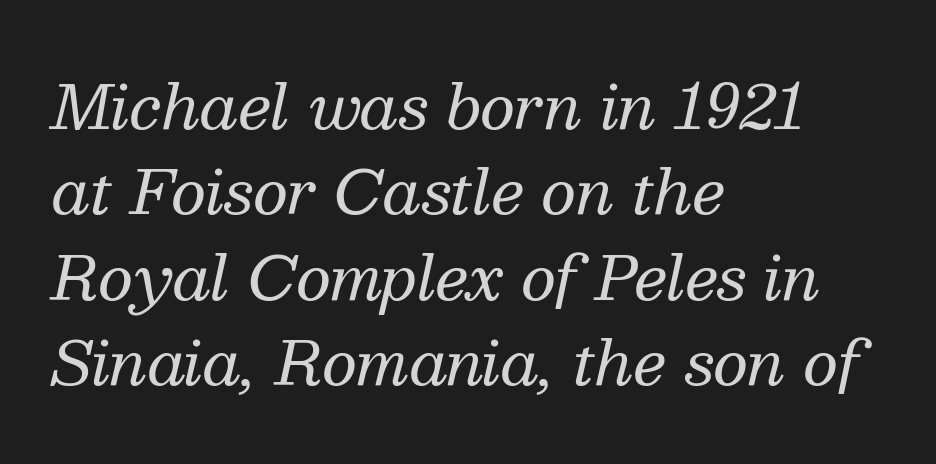
Any mark beneath the type? The region is blank. Students, note that the glyphs here touch the page at normal intervals. Vertically, the passage feels balanced, rows spaced as you'd expect. The passage shown is typeset with a serif family.
